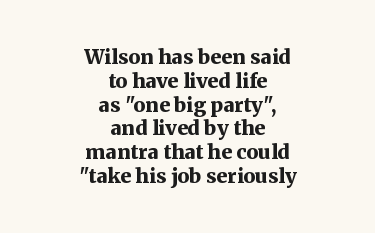
The image shows 20 px bold type, upright; set centered, line spacing 1.19x, normal letter spacing, not underlined.
